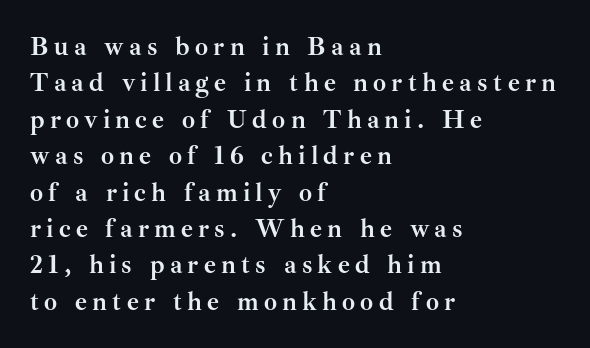
You could only call the tracking loose — the letters float apart. Ordinary non-slanted type is in use. Each row of text sits above clean, open space. Notice how descenders clear the ascenders below comfortably — that's standard leading. The rendering anchors every line to the left-hand side.
